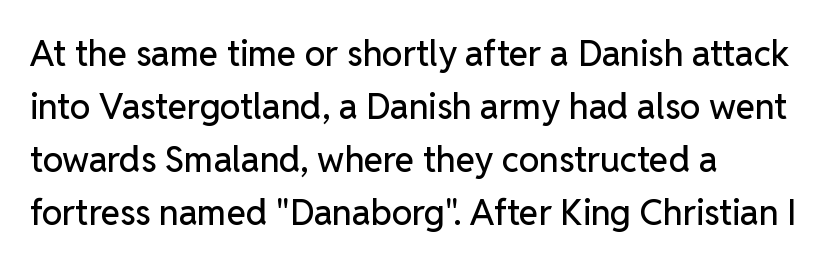
{"serif": "no", "italic": "no", "width": "normal", "stroke_contrast": "low", "x_height": "medium", "monospaced": "no", "underline": "no", "align": "left", "line_spacing": "normal", "line_spacing_ratio": 1.51, "letter_spacing": "normal", "letter_spacing_em": 0.0, "glyph_px": 35}
